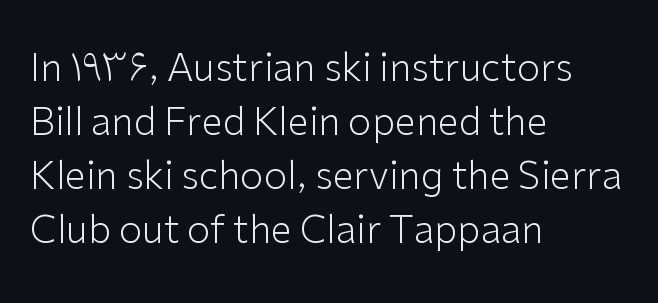
The rendering anchors every line to the left-hand side. Decoration check: the copy has no underline. The face used here is a sans, in the tradition of grotesques and geometrics. How would I describe the line gaps? Plain and ordinary. Vertical stems look standard width or narrower in stroke.
